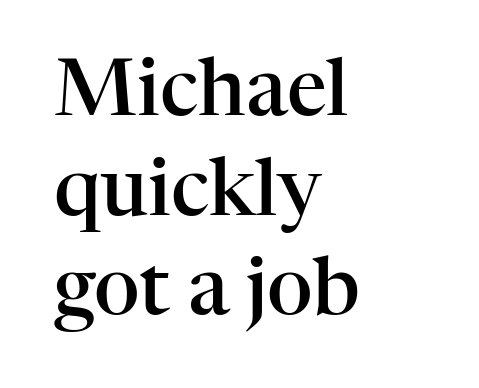
The image shows 79 px semibold serif type, upright; set left-aligned, normal line spacing (1.26x), normal letter spacing, not underlined; high stroke contrast and a medium x-height.
